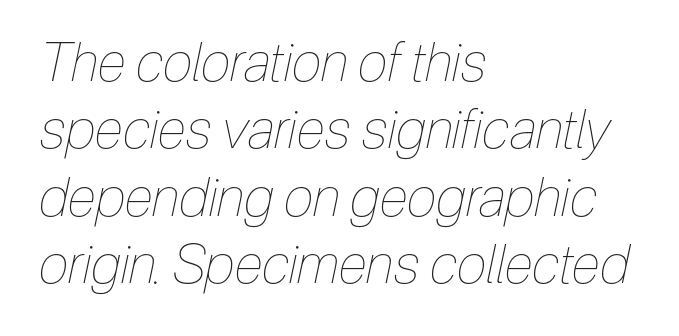
{"italic": "yes", "lean": "right", "slant_degrees": 12, "bold": "no", "weight": "thin", "width": "condensed", "stroke_contrast": "low", "x_height": "medium", "monospaced": "no", "underline": "no", "align": "left", "line_spacing": "normal", "line_spacing_ratio": 1.25, "letter_spacing": "normal", "letter_spacing_em": 0.0, "glyph_px": 54}
